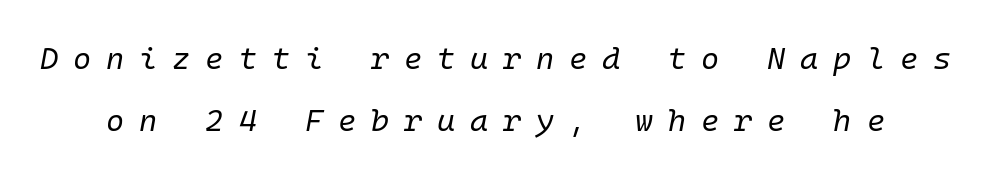
{"italic": "yes", "lean": "right", "slant_degrees": 10, "bold": "no", "weight": "regular", "width": "normal", "stroke_contrast": "low", "x_height": "medium", "monospaced": "yes", "underline": "no", "line_spacing": "loose", "line_spacing_ratio": 2.01, "letter_spacing": "wide", "letter_spacing_em": 0.48, "glyph_px": 31}
